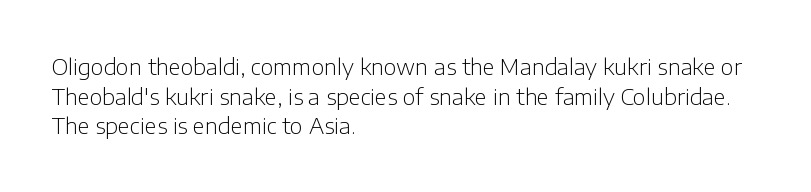
{"italic": "no", "bold": "no", "underline": "no", "align": "left", "line_spacing": "normal", "line_spacing_ratio": 1.35, "letter_spacing": "normal", "letter_spacing_em": 0.0, "glyph_px": 22}
